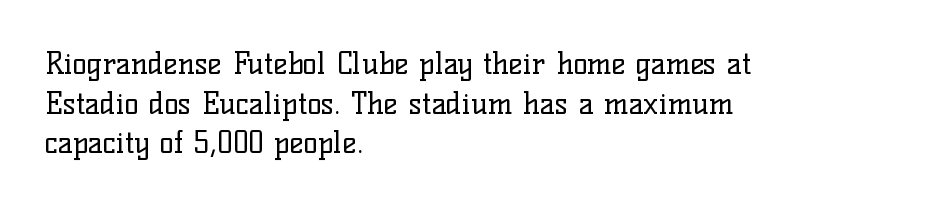
The image shows 30 px regular-weight serif type, upright; set left-aligned, normal line spacing (1.32x), normal letter spacing, not underlined; low stroke contrast and a medium x-height.
